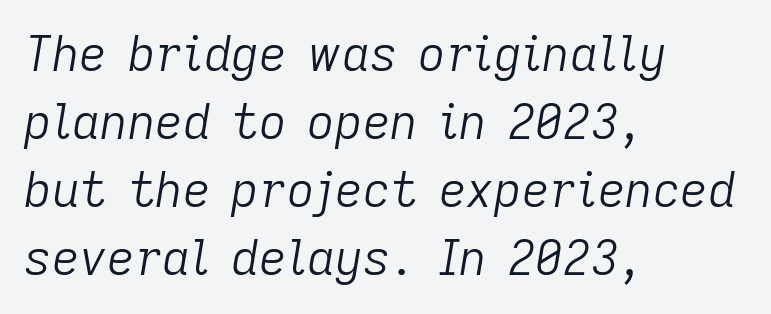
The image shows 48 px light type, italic (leaning right); set left-aligned, normal line spacing (1.42x), normal letter spacing, not underlined; low stroke contrast and a medium x-height.
